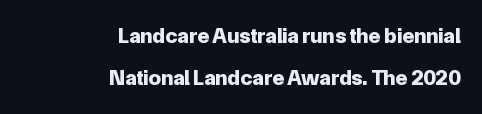
Typographic density is high because the face is bold. Horizontally, the lines are justified to the trailing edge only. How would I describe the line gaps? Wide and relaxed. Has an underline been added? It has not.
